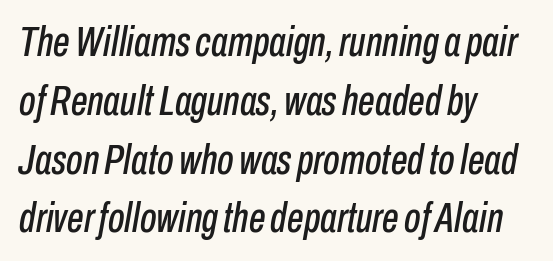
Q: Is the text italic (slanted)? A: Yes, it leans right by about 10 degrees.
Q: Is the text underlined? A: No.
Q: How is the paragraph aligned? A: Left-aligned.
Q: Is the spacing between letters normal or unusually wide? A: Normal.
Q: Is the spacing between lines tight, normal or loose? A: Normal.
Q: Width (condensed, normal, or wide)? A: Condensed.
Q: Stroke contrast? A: Low.
Q: x-height? A: Medium.
Q: Monospaced? A: No.
